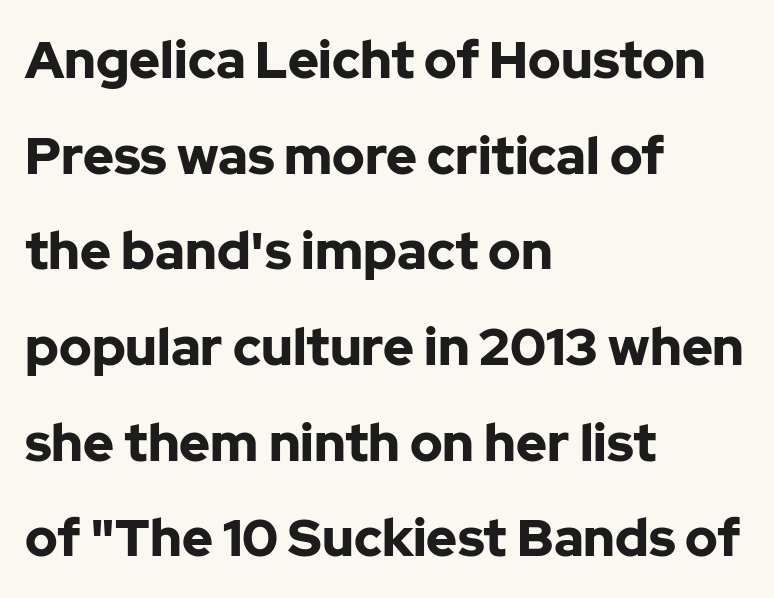
Q: Is the text bold? A: Yes.
Q: Is the text italic (slanted)? A: No, it is upright.
Q: Is the typeface a serif or a sans-serif typeface? A: Sans-serif.
Q: Is the text underlined? A: No.
Q: How is the paragraph aligned? A: Left-aligned.
Q: Is the spacing between letters normal or unusually wide? A: Normal.
Q: Width (condensed, normal, or wide)? A: Normal.
Q: Stroke contrast? A: Low.
Q: x-height? A: Medium.
Q: Monospaced? A: No.
